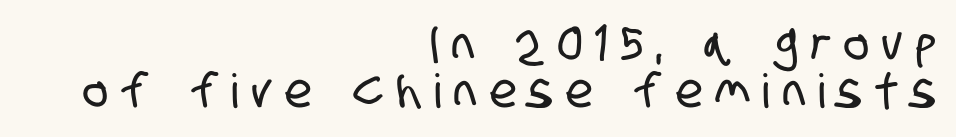
Q: Is the typeface a serif or a sans-serif typeface? A: Sans-serif.
Q: Is the text underlined? A: No.
Q: How is the paragraph aligned? A: Right-aligned.
Q: Is the spacing between letters normal or unusually wide? A: Unusually wide.
Q: Is the spacing between lines tight, normal or loose? A: Tight.
Q: Width (condensed, normal, or wide)? A: Condensed.
Q: Stroke contrast? A: Low.
Q: x-height? A: Large.
Q: Monospaced? A: No.
